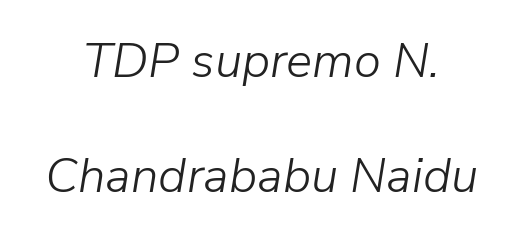
Q: Is the text bold? A: No.
Q: Is the text italic (slanted)? A: Yes, it leans right by about 9 degrees.
Q: Is the text underlined? A: No.
Q: How is the paragraph aligned? A: Centered.
Q: Is the spacing between letters normal or unusually wide? A: Normal.
Q: Is the spacing between lines tight, normal or loose? A: Loose.
Q: Width (condensed, normal, or wide)? A: Normal.
Q: Stroke contrast? A: Low.
Q: x-height? A: Medium.
Q: Monospaced? A: No.
